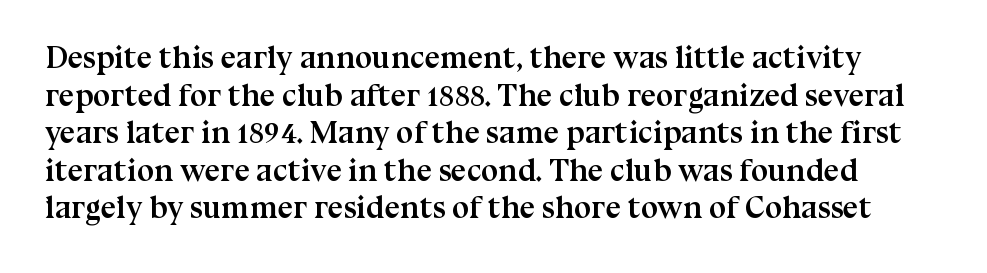
{"serif": "yes", "italic": "no", "bold": "yes", "weight": "semibold", "width": "normal", "stroke_contrast": "medium", "x_height": "medium", "monospaced": "no", "underline": "no", "line_spacing_ratio": 1.21, "letter_spacing": "normal", "letter_spacing_em": 0.0, "glyph_px": 31}
